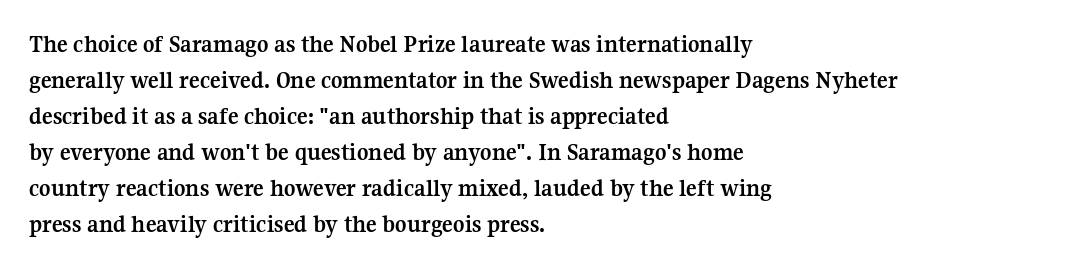
{"italic": "no", "bold": "yes", "underline": "no", "align": "left", "line_spacing": "normal", "line_spacing_ratio": 1.44, "letter_spacing": "normal", "letter_spacing_em": 0.0, "glyph_px": 25}
